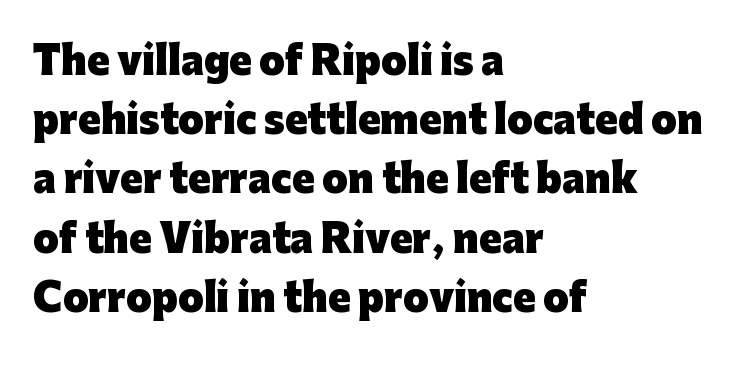
Q: Is the text bold? A: Yes.
Q: Is the text italic (slanted)? A: No, it is upright.
Q: Is the typeface a serif or a sans-serif typeface? A: Sans-serif.
Q: Is the text underlined? A: No.
Q: How is the paragraph aligned? A: Left-aligned.
Q: Is the spacing between letters normal or unusually wide? A: Normal.
Q: Is the spacing between lines tight, normal or loose? A: Normal.
Q: Width (condensed, normal, or wide)? A: Normal.
Q: Stroke contrast? A: Low.
Q: x-height? A: Medium.
Q: Monospaced? A: No.
